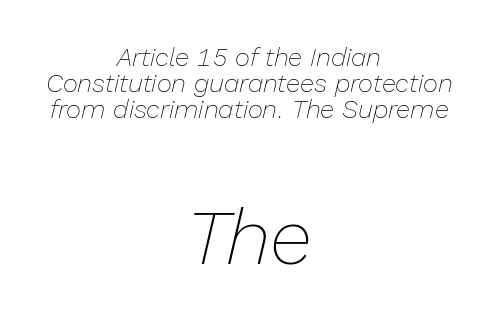
The image shows 78 px thin type, italic (leaning right); set centered, tight line spacing (1.0x), normal letter spacing, not underlined; the second (bottom) block is 3.0x larger; low stroke contrast and a medium x-height.
